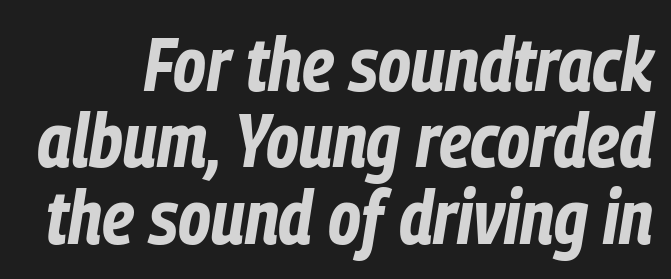
The image shows 75 px bold, condensed type, italic (leaning right); set tight line spacing (1.02x), normal letter spacing, not underlined; low stroke contrast and a medium x-height.
